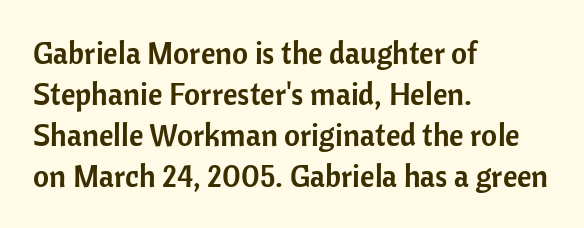
Q: Is the text italic (slanted)? A: No, it is upright.
Q: Is the typeface a serif or a sans-serif typeface? A: Sans-serif.
Q: Is the text underlined? A: No.
Q: How is the paragraph aligned? A: Left-aligned.
Q: Is the spacing between letters normal or unusually wide? A: Normal.
Q: Is the spacing between lines tight, normal or loose? A: Normal.
Q: Width (condensed, normal, or wide)? A: Normal.
Q: Stroke contrast? A: Low.
Q: x-height? A: Medium.
Q: Monospaced? A: No.
